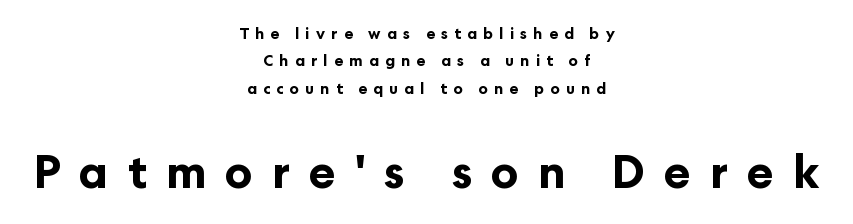
Q: Is the text bold? A: Yes.
Q: Is the text italic (slanted)? A: No, it is upright.
Q: Is the typeface a serif or a sans-serif typeface? A: Sans-serif.
Q: Is the text underlined? A: No.
Q: How is the paragraph aligned? A: Centered.
Q: Is the spacing between letters normal or unusually wide? A: Unusually wide.
Q: Which block of text is set in a larger size, the first (top) or the second (bottom)? A: The second (bottom) one.
Q: Width (condensed, normal, or wide)? A: Normal.
Q: Stroke contrast? A: Low.
Q: x-height? A: Medium.
Q: Monospaced? A: No.
